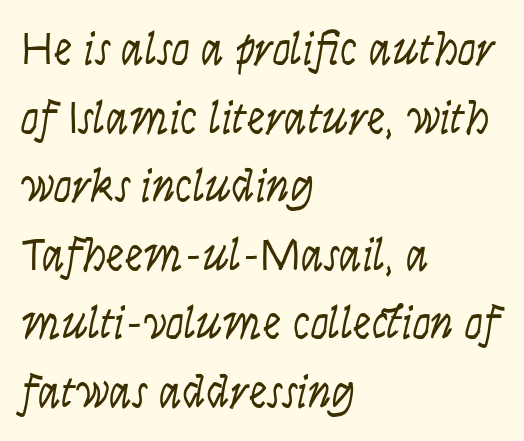
The image shows 46 px light, condensed type, italic (leaning right); set left-aligned, normal line spacing (1.49x), normal letter spacing, not underlined; low stroke contrast and a large x-height.
